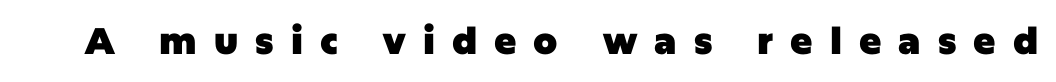
Q: Is the text bold? A: Yes.
Q: Is the text italic (slanted)? A: No, it is upright.
Q: Is the typeface a serif or a sans-serif typeface? A: Sans-serif.
Q: Is the text underlined? A: No.
Q: Is the spacing between letters normal or unusually wide? A: Unusually wide.
Q: Width (condensed, normal, or wide)? A: Normal.
Q: Stroke contrast? A: Low.
Q: x-height? A: Large.
Q: Monospaced? A: No.
